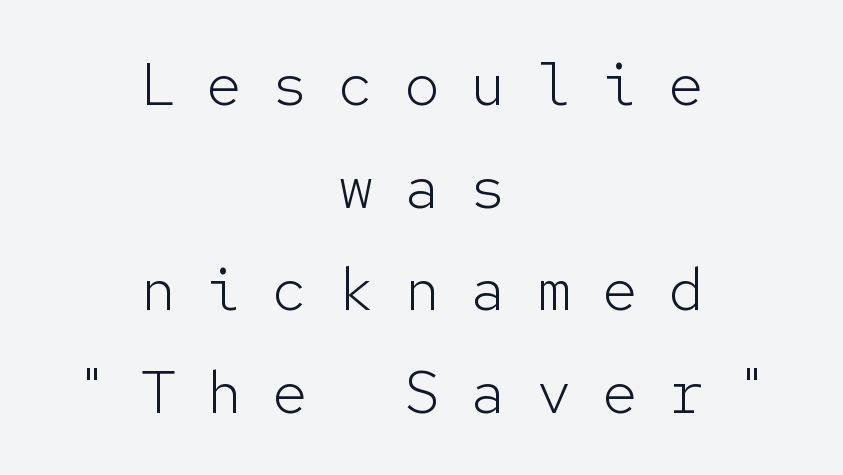
The image shows 60 px light sans-serif type, upright, monospaced; set centered, line spacing 1.71x, unusually wide letter spacing (+0.5 em), not underlined; low stroke contrast and a medium x-height.
